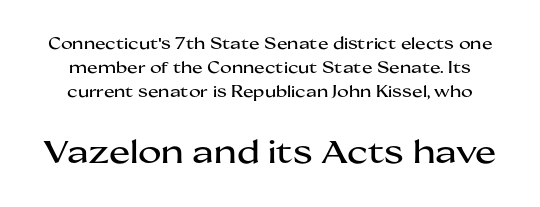
Q: Is the text italic (slanted)? A: No, it is upright.
Q: Is the text underlined? A: No.
Q: Is the spacing between letters normal or unusually wide? A: Normal.
Q: Is the spacing between lines tight, normal or loose? A: Normal.
Q: Which block of text is set in a larger size, the first (top) or the second (bottom)? A: The second (bottom) one.
Q: Width (condensed, normal, or wide)? A: Wide.
Q: Stroke contrast? A: Medium.
Q: x-height? A: Medium.
Q: Monospaced? A: No.
